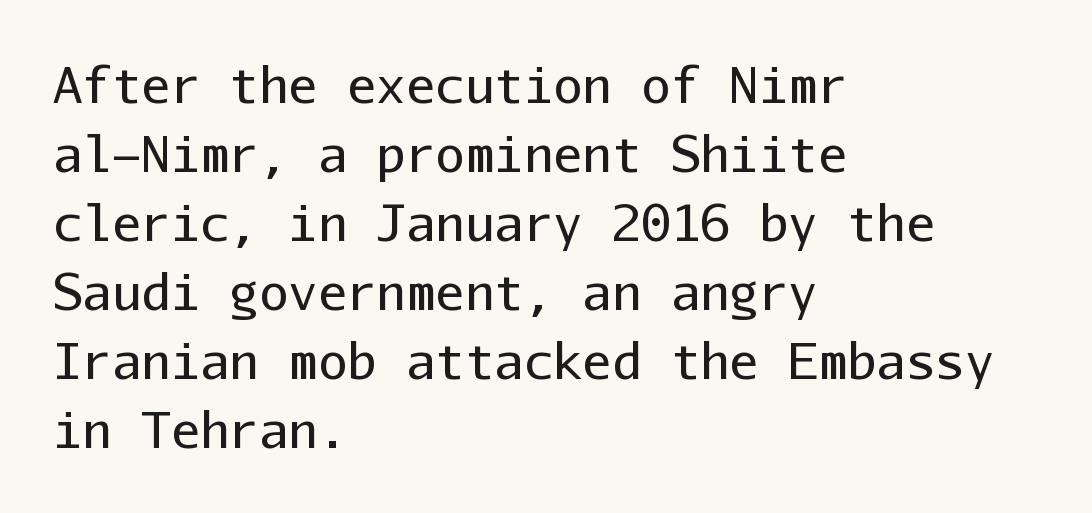
{"serif": "no", "italic": "no", "bold": "no", "weight": "regular", "width": "normal", "stroke_contrast": "low", "x_height": "medium", "monospaced": "yes", "underline": "no", "align": "left", "line_spacing": "normal", "line_spacing_ratio": 1.41, "letter_spacing": "normal", "letter_spacing_em": 0.0, "glyph_px": 49}
